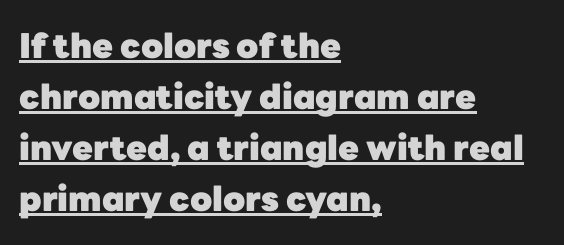
The letterforms sit shoulder to shoulder at normal distance. The characters display no serif detailing; their extremities are plain. A typesetter would call this leading conventional body-copy spacing. Typographic density is high because the face is bold.
